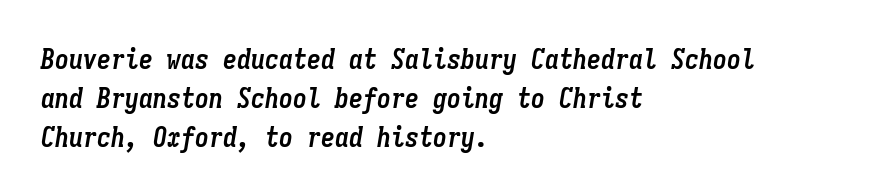
Q: Is the text bold? A: Yes.
Q: Is the text italic (slanted)? A: Yes, it leans right by about 9 degrees.
Q: Is the text underlined? A: No.
Q: How is the paragraph aligned? A: Left-aligned.
Q: Is the spacing between letters normal or unusually wide? A: Normal.
Q: Is the spacing between lines tight, normal or loose? A: Normal.
Q: Width (condensed, normal, or wide)? A: Condensed.
Q: Stroke contrast? A: Low.
Q: x-height? A: Medium.
Q: Monospaced? A: Yes.
